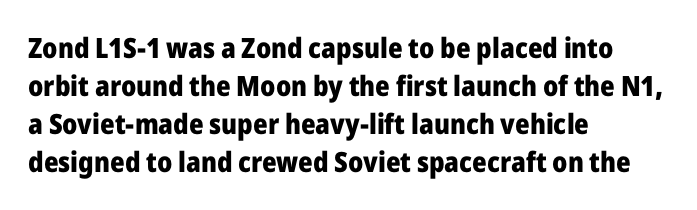
The image shows 28 px heavy sans-serif type, upright; set left-aligned, normal line spacing (1.36x), normal letter spacing, not underlined; low stroke contrast and a medium x-height.
